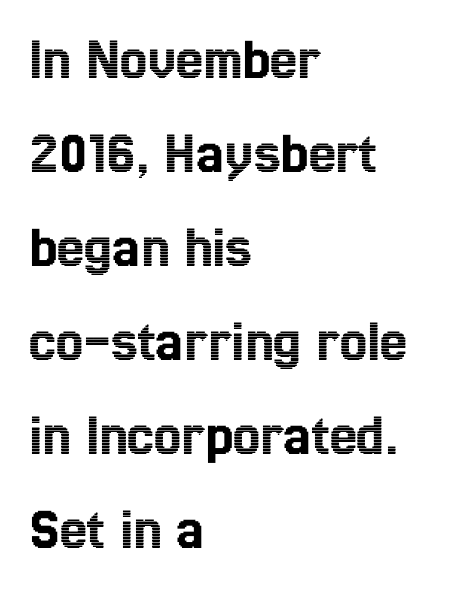
{"italic": "no", "width": "condensed", "x_height": "medium", "monospaced": "no", "underline": "no", "align": "left", "line_spacing": "normal", "line_spacing_ratio": 1.54, "letter_spacing": "normal", "letter_spacing_em": 0.0, "glyph_px": 61}
